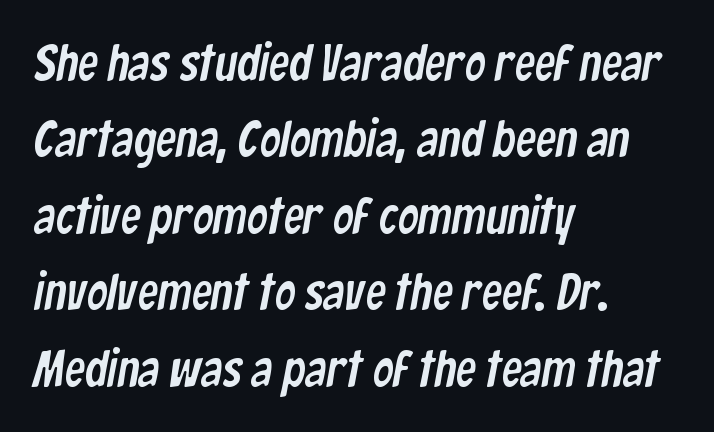
The leading is moderate, giving the passage an even texture. Horizontally, the lines are justified to the leading edge only. Tracking here is standard; glyphs follow each other at the usual distance. The type family on display is of the sans-serif kind.
